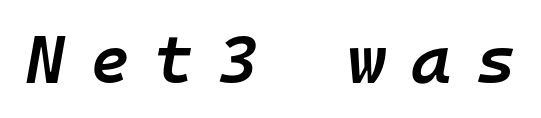
Q: Is the text bold? A: Semi-bold.
Q: Is the text italic (slanted)? A: Yes, it leans right by about 10 degrees.
Q: Is the text underlined? A: No.
Q: Is the spacing between letters normal or unusually wide? A: Unusually wide.
Q: Width (condensed, normal, or wide)? A: Normal.
Q: Stroke contrast? A: Low.
Q: x-height? A: Medium.
Q: Monospaced? A: Yes.
